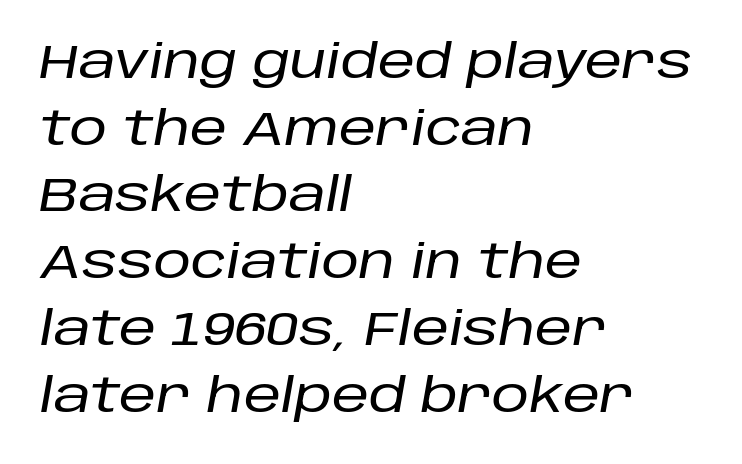
The ragged edge is on the right, which tells us the setting is flush left. Is this a fixed-width face? No — the glyphs have proportional, varying widths. The string is rendered with underlining switched off. The line-height multiplier appears to be the usual default. Notice how the stems are inclined rather than vertical — that's the hallmark of italics.
